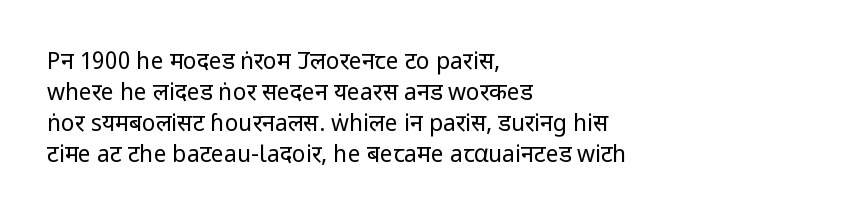
{"italic": "no", "bold": "no", "underline": "no", "align": "left", "line_spacing": "normal", "line_spacing_ratio": 1.35, "letter_spacing": "normal", "letter_spacing_em": 0.0, "glyph_px": 23}
